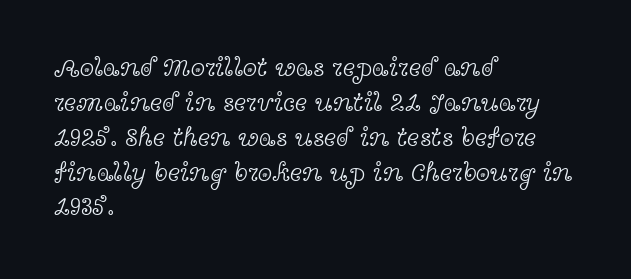
{"bold": "no", "underline": "no", "align": "left", "line_spacing": "normal", "line_spacing_ratio": 1.34, "letter_spacing": "normal", "letter_spacing_em": 0.0, "glyph_px": 26}
